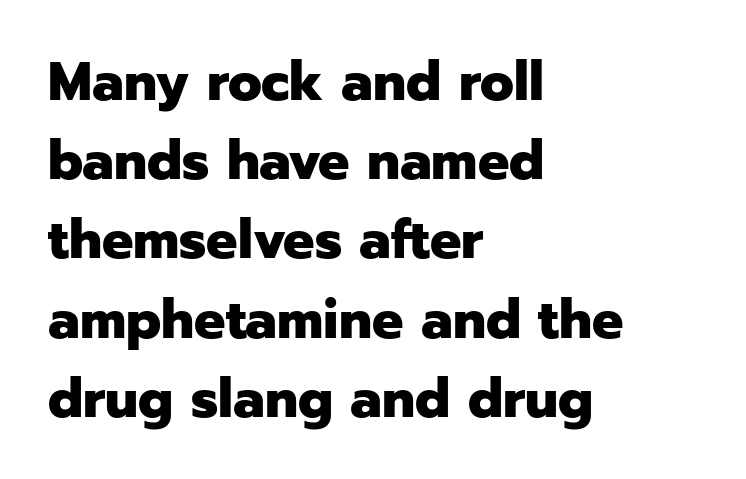
The image shows 55 px heavy sans-serif type, upright; set left-aligned, normal line spacing (1.44x), normal letter spacing, not underlined; low stroke contrast and a medium x-height.
